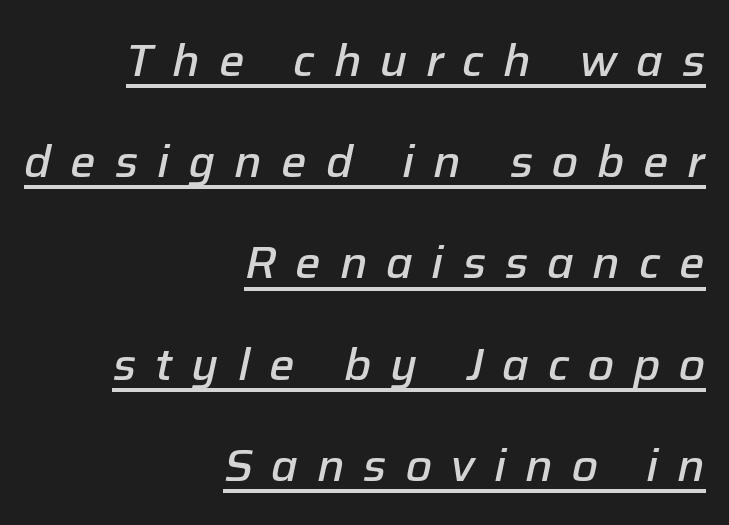
Slightly chunky letters — semibold, I'd say, not full bold. Display-style spreading of the glyphs; the letterfit is very open. The face used here has a pronounced slope to its letters. Each new line begins a long way beneath the previous one.
